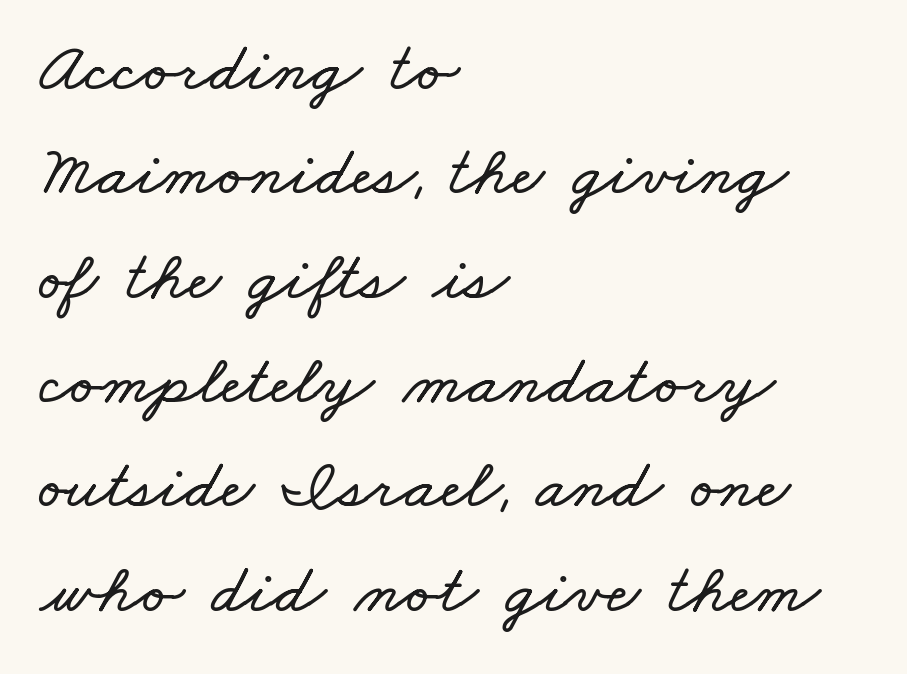
{"width": "wide", "stroke_contrast": "low", "x_height": "small", "monospaced": "no", "underline": "no", "align": "left", "line_spacing": "normal", "line_spacing_ratio": 1.47, "letter_spacing": "normal", "letter_spacing_em": 0.0, "glyph_px": 71}
